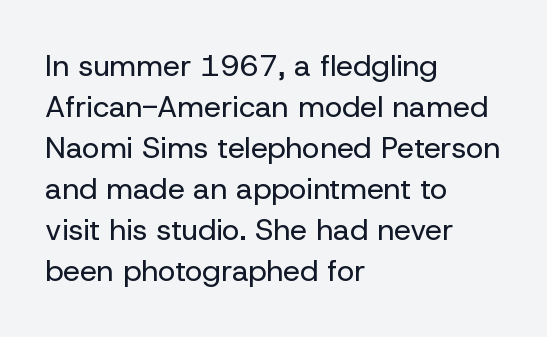
The image shows 30 px regular-weight sans-serif type, upright; set left-aligned, normal line spacing (1.37x), normal letter spacing, not underlined; low stroke contrast and a medium x-height.
